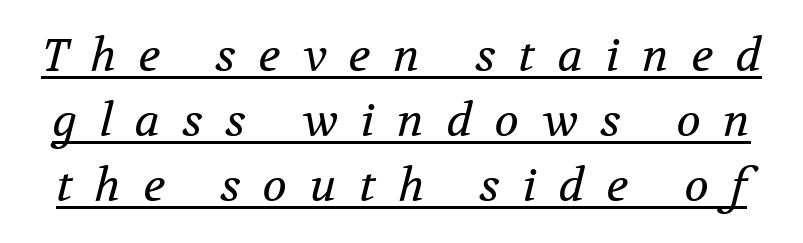
Q: Is the text bold? A: No.
Q: Is the text italic (slanted)? A: Yes, it leans right by about 12 degrees.
Q: Is the typeface a serif or a sans-serif typeface? A: Serif.
Q: Is the text underlined? A: Yes.
Q: Is the spacing between letters normal or unusually wide? A: Unusually wide.
Q: Is the spacing between lines tight, normal or loose? A: Normal.
Q: Width (condensed, normal, or wide)? A: Normal.
Q: Stroke contrast? A: Medium.
Q: x-height? A: Medium.
Q: Monospaced? A: No.
